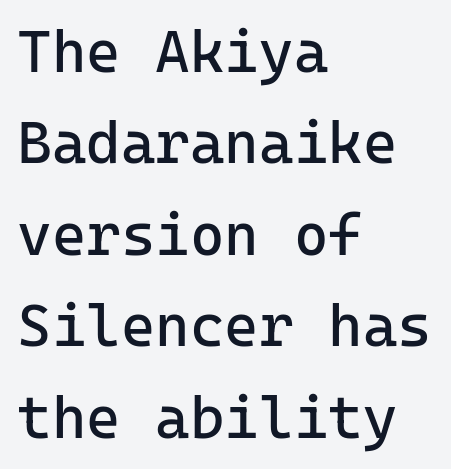
Q: Is the text bold? A: No.
Q: Is the text italic (slanted)? A: No, it is upright.
Q: Is the typeface a serif or a sans-serif typeface? A: Sans-serif.
Q: Is the text underlined? A: No.
Q: How is the paragraph aligned? A: Left-aligned.
Q: Is the spacing between letters normal or unusually wide? A: Normal.
Q: Is the spacing between lines tight, normal or loose? A: Normal.
Q: Width (condensed, normal, or wide)? A: Normal.
Q: Stroke contrast? A: Low.
Q: x-height? A: Medium.
